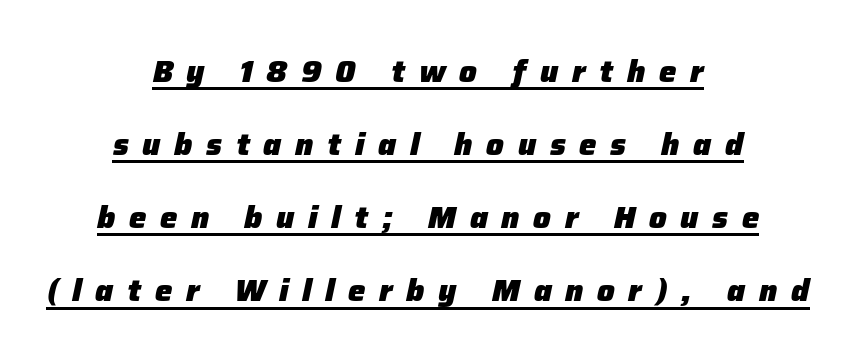
The image shows 31 px heavy type, italic (leaning right); set centered, loose line spacing (2.36x), unusually wide letter spacing (+0.44 em), underlined; low stroke contrast and a medium x-height.
